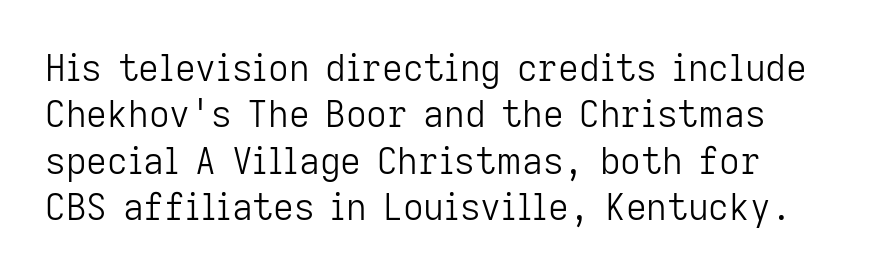
Q: Is the text bold? A: No.
Q: Is the text italic (slanted)? A: No, it is upright.
Q: Is the typeface a serif or a sans-serif typeface? A: Sans-serif.
Q: Is the text underlined? A: No.
Q: Is the spacing between letters normal or unusually wide? A: Normal.
Q: Is the spacing between lines tight, normal or loose? A: Normal.
Q: Width (condensed, normal, or wide)? A: Normal.
Q: Stroke contrast? A: Low.
Q: x-height? A: Medium.
Q: Monospaced? A: No.
